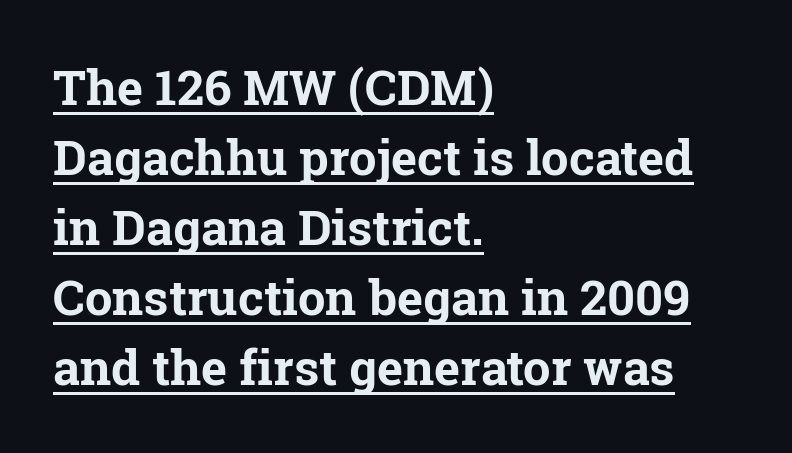
Each glyph is drawn with heavy, bold strokes. You can see a thin bar hugging the bottom of the glyphs. Serif or sans? Serif — the stroke terminals have little feet. Posture: upright roman. Quick note: interline space is typical.
